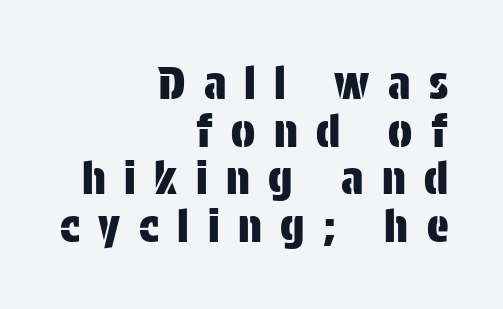
The image shows 45 px condensed sans-serif type, upright; set right-aligned, tight line spacing (1.06x), unusually wide letter spacing (+0.41 em), not underlined; low stroke contrast and a large x-height.
